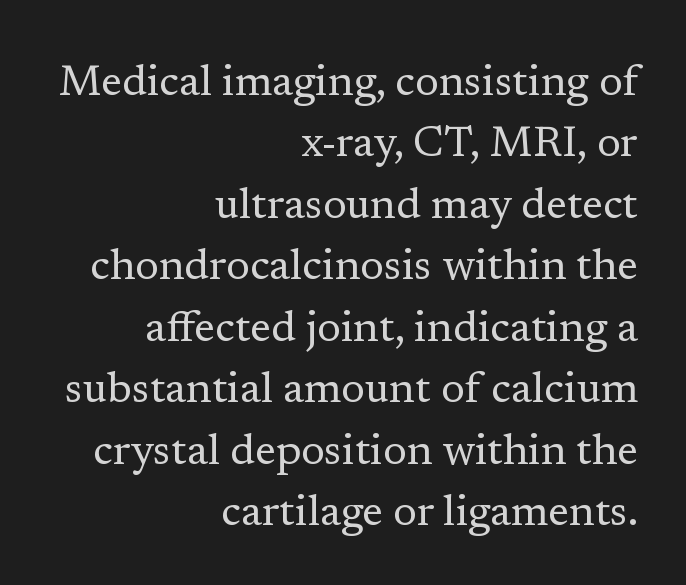
Q: Is the text bold? A: No.
Q: Is the text italic (slanted)? A: No, it is upright.
Q: Is the typeface a serif or a sans-serif typeface? A: Serif.
Q: Is the text underlined? A: No.
Q: How is the paragraph aligned? A: Right-aligned.
Q: Is the spacing between letters normal or unusually wide? A: Normal.
Q: Is the spacing between lines tight, normal or loose? A: Normal.
Q: Width (condensed, normal, or wide)? A: Normal.
Q: Stroke contrast? A: Low.
Q: x-height? A: Medium.
Q: Monospaced? A: No.
